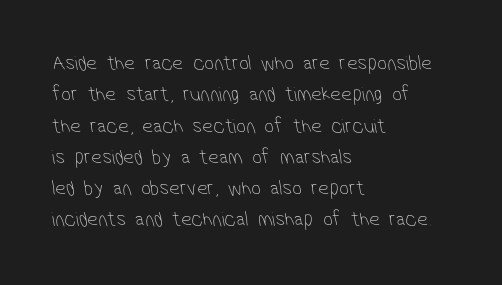
Q: Is the text bold? A: No.
Q: Is the text underlined? A: No.
Q: How is the paragraph aligned? A: Left-aligned.
Q: Is the spacing between letters normal or unusually wide? A: Normal.
Q: Is the spacing between lines tight, normal or loose? A: Normal.
